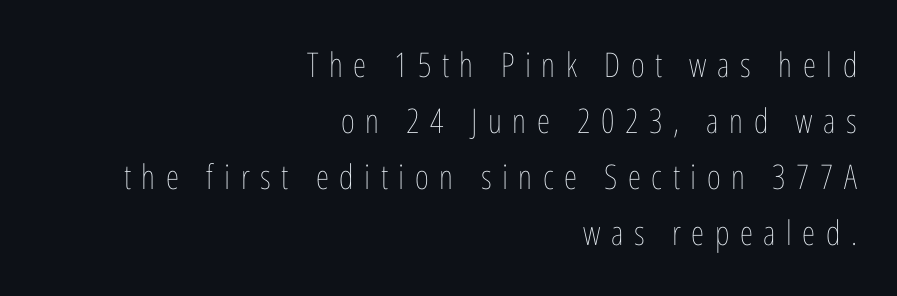
Q: Is the text bold? A: No.
Q: Is the text italic (slanted)? A: No, it is upright.
Q: Is the text underlined? A: No.
Q: How is the paragraph aligned? A: Right-aligned.
Q: Is the spacing between letters normal or unusually wide? A: Unusually wide.
Q: Is the spacing between lines tight, normal or loose? A: Normal.
Q: Width (condensed, normal, or wide)? A: Condensed.
Q: Stroke contrast? A: Low.
Q: x-height? A: Medium.
Q: Monospaced? A: No.
